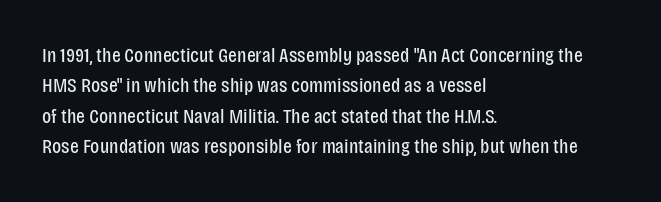
Q: Is the text bold? A: No.
Q: Is the text italic (slanted)? A: No, it is upright.
Q: Is the text underlined? A: No.
Q: How is the paragraph aligned? A: Left-aligned.
Q: Is the spacing between letters normal or unusually wide? A: Normal.
Q: Is the spacing between lines tight, normal or loose? A: Normal.
